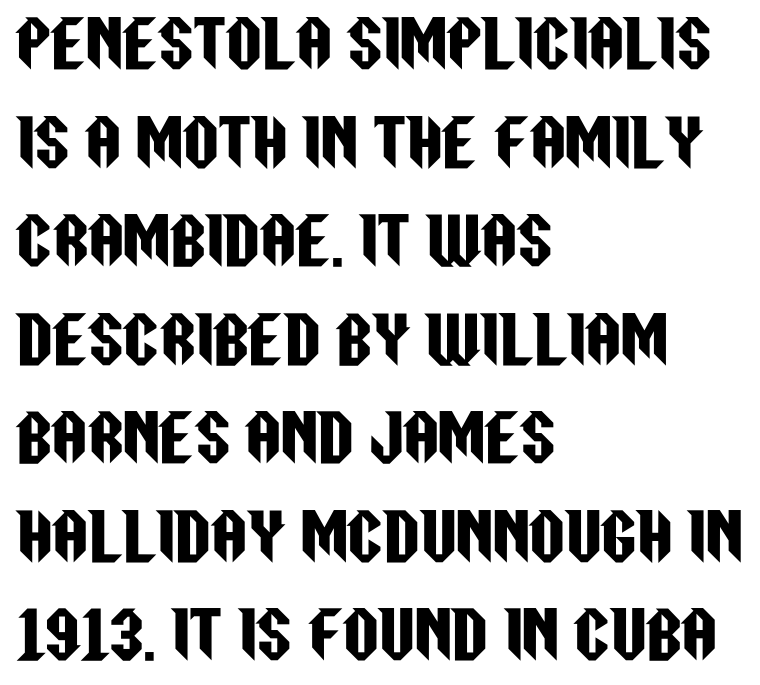
Q: Is the text italic (slanted)? A: No, it is upright.
Q: Is the typeface a serif or a sans-serif typeface? A: Sans-serif.
Q: Is the text underlined? A: No.
Q: How is the paragraph aligned? A: Left-aligned.
Q: Is the spacing between letters normal or unusually wide? A: Normal.
Q: Is the spacing between lines tight, normal or loose? A: Normal.
Q: Width (condensed, normal, or wide)? A: Condensed.
Q: Stroke contrast? A: Low.
Q: x-height? A: Large.
Q: Monospaced? A: No.
